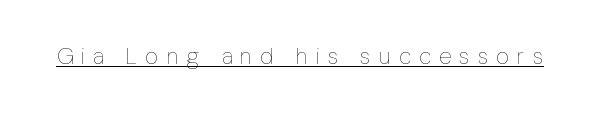
This is roman type, the default non-slanted kind. Honestly, the letter spacing is so wide it's the main thing you notice. Beneath each row of characters lies a ruled line. The weight tops out at a normal text grade.
